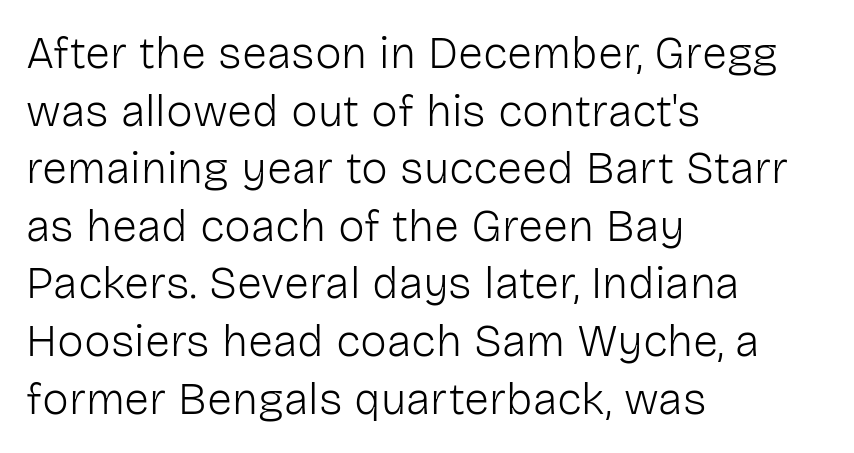
The image shows 45 px light sans-serif type, upright; set left-aligned, normal line spacing (1.28x), normal letter spacing, not underlined; low stroke contrast and a medium x-height.
